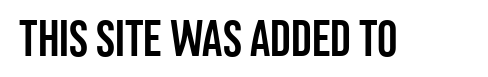
Default kerning and tracking; the words read as compact shapes. Regarding serifs, this sample does without them. Proportional: the letters do not fall into vertical columns. The baseline area is clear. Italic? Not at all — the glyphs are vertical.
